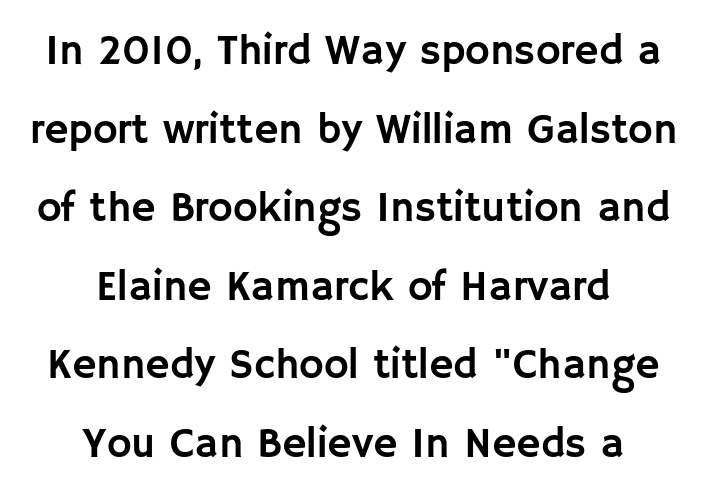
{"serif": "no", "italic": "no", "width": "normal", "stroke_contrast": "low", "x_height": "large", "monospaced": "no", "underline": "no", "align": "center", "line_spacing_ratio": 1.87, "letter_spacing": "normal", "letter_spacing_em": 0.0, "glyph_px": 42}
